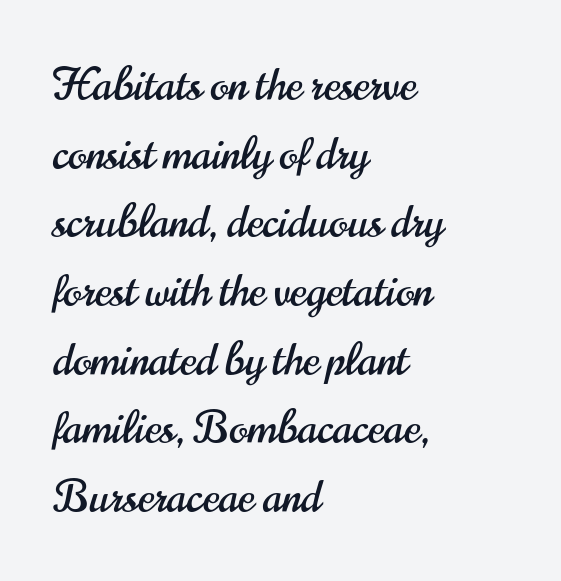
Q: Is the text italic (slanted)? A: Yes.
Q: Is the typeface a serif or a sans-serif typeface? A: Sans-serif.
Q: Is the text underlined? A: No.
Q: How is the paragraph aligned? A: Left-aligned.
Q: Is the spacing between letters normal or unusually wide? A: Normal.
Q: Is the spacing between lines tight, normal or loose? A: Normal.
Q: Width (condensed, normal, or wide)? A: Condensed.
Q: Stroke contrast? A: High.
Q: x-height? A: Small.
Q: Monospaced? A: No.
